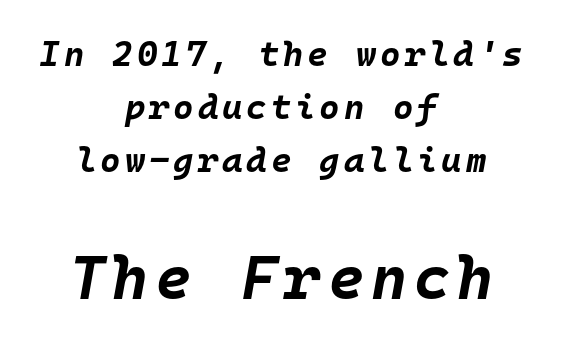
Q: Is the text bold? A: Yes.
Q: Is the text italic (slanted)? A: Yes, it leans right by about 10 degrees.
Q: Is the text underlined? A: No.
Q: How is the paragraph aligned? A: Centered.
Q: Is the spacing between lines tight, normal or loose? A: Normal.
Q: Which block of text is set in a larger size, the first (top) or the second (bottom)? A: The second (bottom) one.
Q: Width (condensed, normal, or wide)? A: Normal.
Q: Stroke contrast? A: Low.
Q: x-height? A: Large.
Q: Monospaced? A: Yes.
